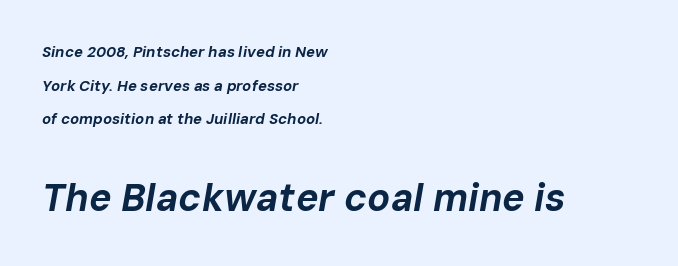
Think of a printed novel: that variable character pitch is what you see here. Honestly, the letter spacing is just normal — you wouldn't notice it. The line-height multiplier appears high, well above default. Horizontal alignment here is leftward, the default for most running prose. When letters slant like this, we call the style italic. These words are printed bold, with thick strokes throughout.
